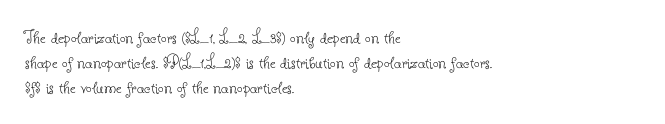
Underline: absent. These glyphs show unthickened strokes, regular width or finer. The leading is moderate, giving the passage an even texture. Upright lettering throughout.
